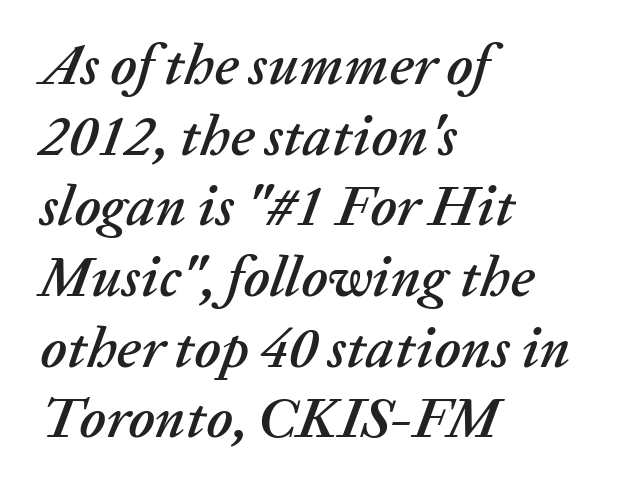
This rendering uses left alignment, leaving the right contour irregular. Glyph-to-glyph distance matches everyday printed text. Italic: yes, the glyphs are oblique. No word sits above an underline.
